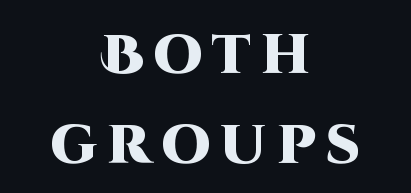
The image shows 55 px heavy sans-serif type, upright; set centered, normal line spacing (1.64x), not underlined; high stroke contrast and a large x-height.
